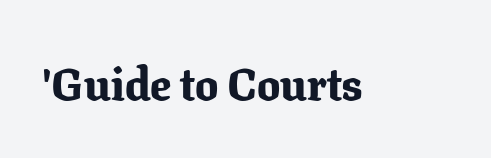
The image shows 46 px bold serif type, upright; set normal letter spacing, not underlined; low stroke contrast and a medium x-height.
